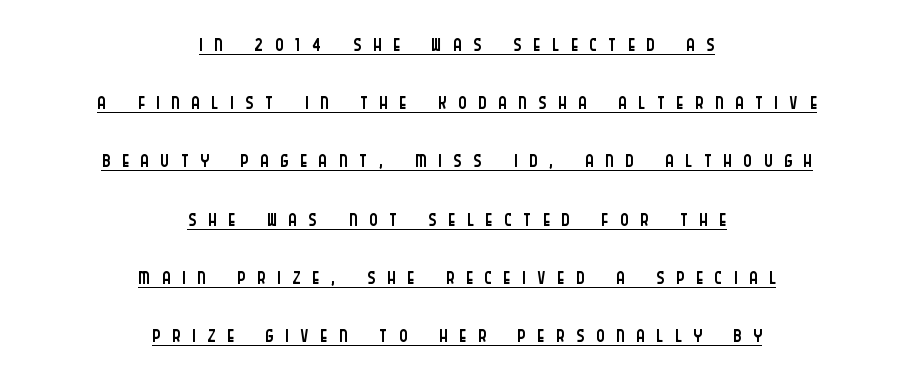
Here the designer chose a conventional face with non-uniform glyph widths. In terms of letterform style, serifs are entirely absent. Weight: regular or lighter. The rendered words wear a rule along their underside. Centered paragraph, ragged on both sides. Unlike italic type, these characters show no tilt at all.
